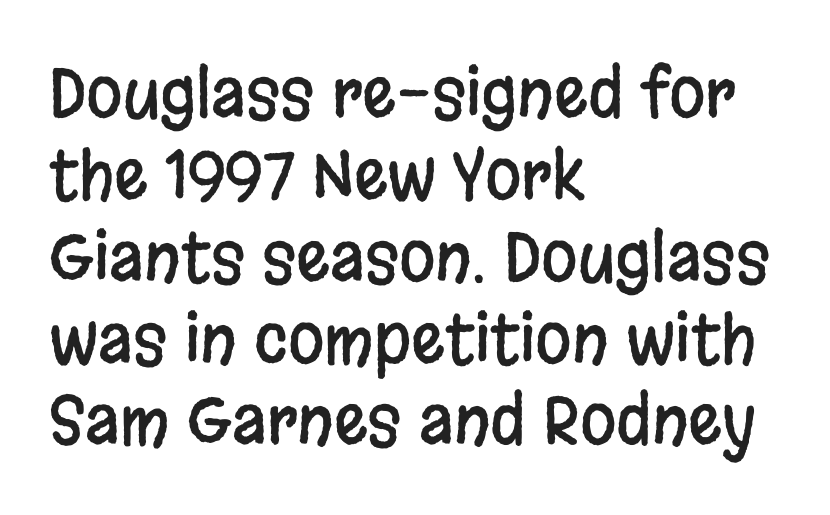
The image shows 66 px condensed sans-serif type, upright; set left-aligned, line spacing 1.24x, normal letter spacing, not underlined; low stroke contrast and a large x-height.
